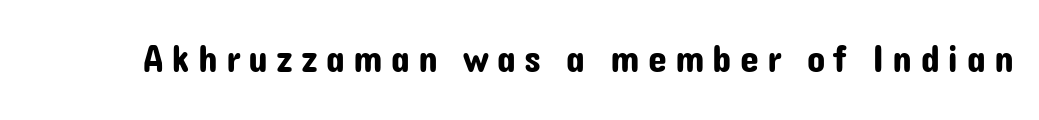
{"serif": "no", "italic": "no", "width": "normal", "stroke_contrast": "low", "x_height": "medium", "monospaced": "no", "underline": "no", "letter_spacing": "wide", "letter_spacing_em": 0.21, "glyph_px": 38}
